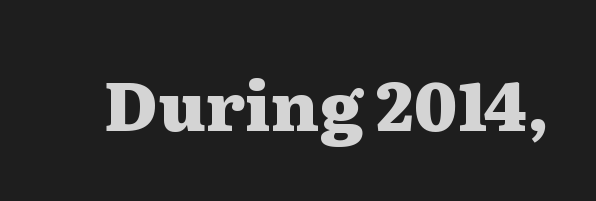
Is this a fixed-width face? No — the glyphs have proportional, varying widths. In terms of posture, this sample is upright. The face used here has the dense, thick strokes of a bold. The passage shown is not underscored anywhere. Look at the tracking — it's just the regular setting, nothing added. Unlike a clean sans, this face finishes its strokes with serifs.
